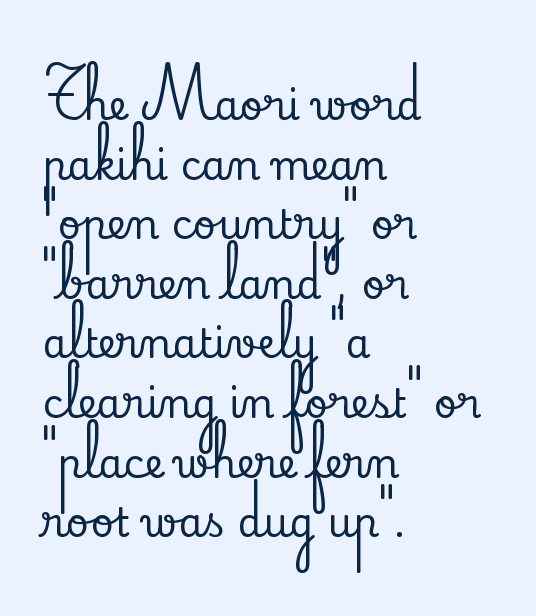
Q: Is the text italic (slanted)? A: No, it is upright.
Q: Is the typeface a serif or a sans-serif typeface? A: Serif.
Q: Is the text underlined? A: No.
Q: How is the paragraph aligned? A: Left-aligned.
Q: Is the spacing between letters normal or unusually wide? A: Normal.
Q: Is the spacing between lines tight, normal or loose? A: Normal.
Q: Width (condensed, normal, or wide)? A: Normal.
Q: Stroke contrast? A: Low.
Q: x-height? A: Small.
Q: Monospaced? A: No.
